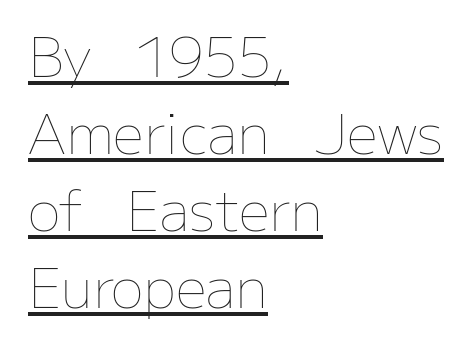
Q: Is the text bold? A: No.
Q: Is the text italic (slanted)? A: No, it is upright.
Q: Is the text underlined? A: Yes.
Q: How is the paragraph aligned? A: Left-aligned.
Q: Is the spacing between letters normal or unusually wide? A: Normal.
Q: Is the spacing between lines tight, normal or loose? A: Normal.
Q: Width (condensed, normal, or wide)? A: Normal.
Q: Stroke contrast? A: Low.
Q: x-height? A: Medium.
Q: Monospaced? A: No.
